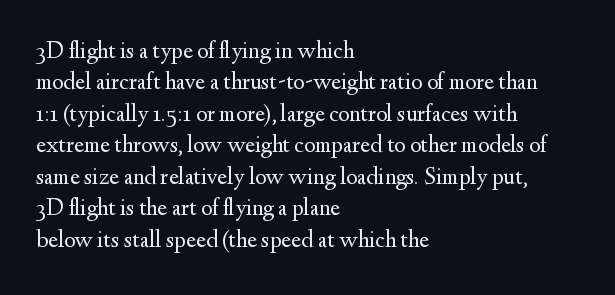
Q: Is the text bold? A: No.
Q: Is the text italic (slanted)? A: No, it is upright.
Q: Is the text underlined? A: No.
Q: How is the paragraph aligned? A: Left-aligned.
Q: Is the spacing between letters normal or unusually wide? A: Normal.
Q: Is the spacing between lines tight, normal or loose? A: Normal.
